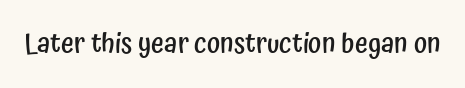
The image shows 28 px semibold, condensed sans-serif type, upright; set normal letter spacing, not underlined; low stroke contrast and a medium x-height.
